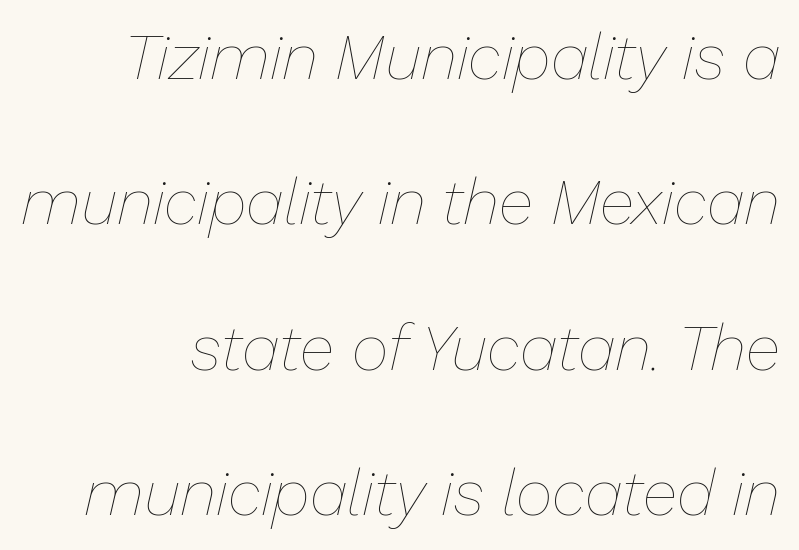
Leading is clearly above the norm, producing a sparse column. Vertical stems look standard width or narrower in stroke. You can tell it's italic because the verticals aren't actually vertical. Which margin do the lines hug? The right one — the left edge is uneven. Default kerning and tracking; the words read as compact shapes.
